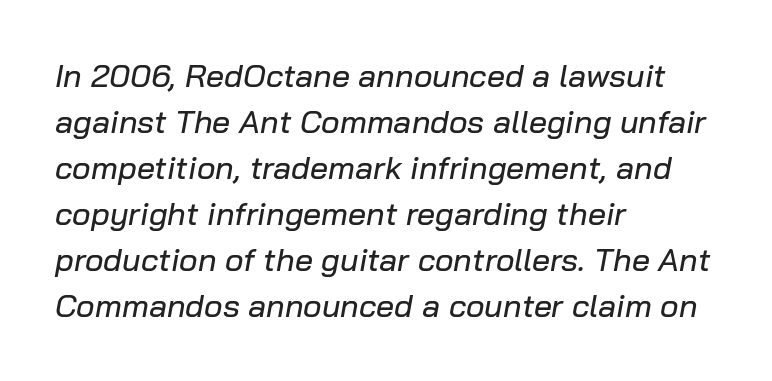
The face used here is proportionally spaced, like ordinary book or web type. Each word holds together tightly as a unit, with standard inter-letter gaps. Whoever set this chose a conventional vertical rhythm. This rendering features lettering with no underline. The compositor pushed each line to the left boundary. In terms of posture, this sample is oblique.
